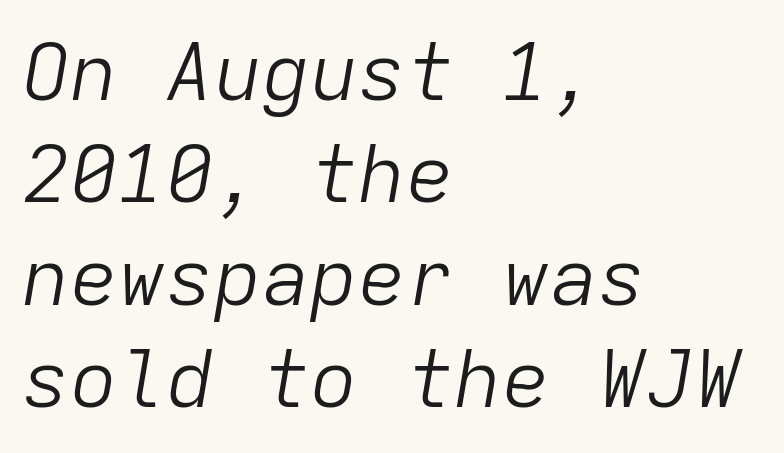
{"italic": "yes", "lean": "right", "slant_degrees": 9, "bold": "no", "weight": "light", "width": "normal", "stroke_contrast": "low", "x_height": "medium", "monospaced": "yes", "underline": "no", "align": "left", "line_spacing": "normal", "line_spacing_ratio": 1.28, "letter_spacing": "normal", "letter_spacing_em": 0.0, "glyph_px": 80}
